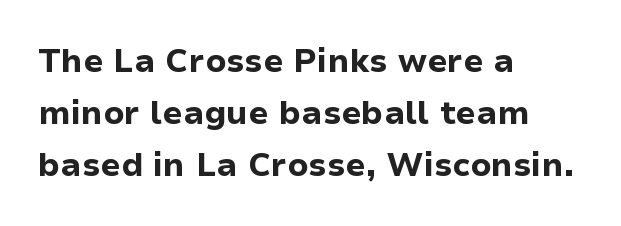
The image shows 33 px bold sans-serif type, upright; set left-aligned, normal line spacing (1.57x), normal letter spacing, not underlined; low stroke contrast and a medium x-height.
